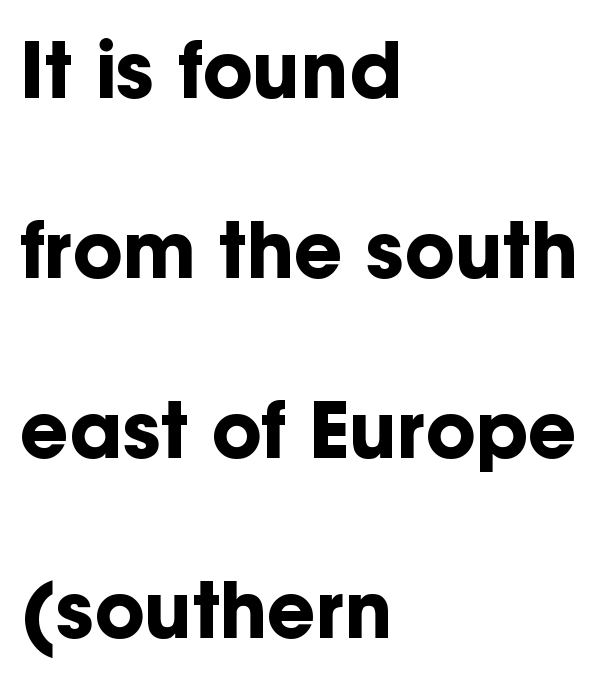
A roman cut, with each character standing at attention. Do the characters align in a grid? No, the font is proportional. A bare baseline throughout the passage. The typesetter chose a ragged-right arrangement here. Check where the strokes stop: nothing finishes them off — pure sans. How are the letters spaced? Ordinarily, with no added tracking.
